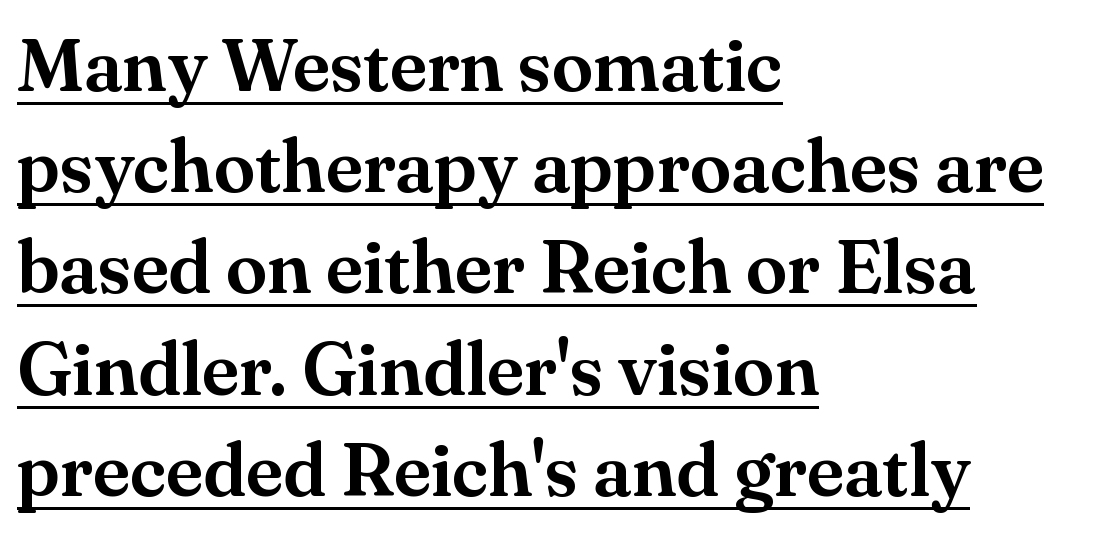
A baseline rule has been typeset under these characters. In terms of letterform style, serifs are clearly present. The passage shown stacks its lines at a standard gap. Every character sits straight up, as roman type does.
